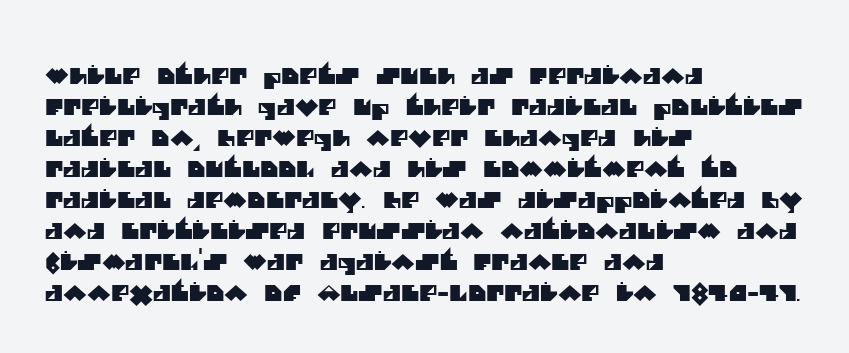
Q: Is the text underlined? A: No.
Q: How is the paragraph aligned? A: Left-aligned.
Q: Is the spacing between letters normal or unusually wide? A: Normal.
Q: Is the spacing between lines tight, normal or loose? A: Normal.
